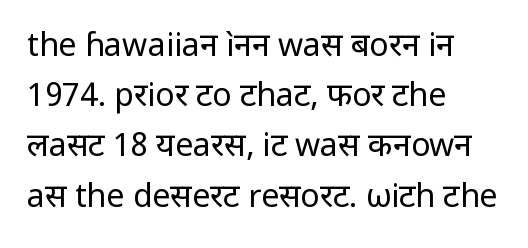
Caption: face not bold, strokes unweighted. Any mark beneath the type? The region is blank. In terms of letterform style, serifs are entirely absent. The typography opts for an upright posture over an oblique one. The ragged edge is on the right, which tells us the setting is flush left. The horizontal fit of the characters is conventional and even.
